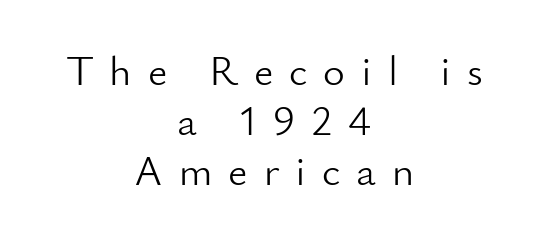
The image shows 42 px light sans-serif type, upright; set centered, line spacing 1.19x, unusually wide letter spacing (+0.38 em), not underlined; low stroke contrast and a small x-height.
